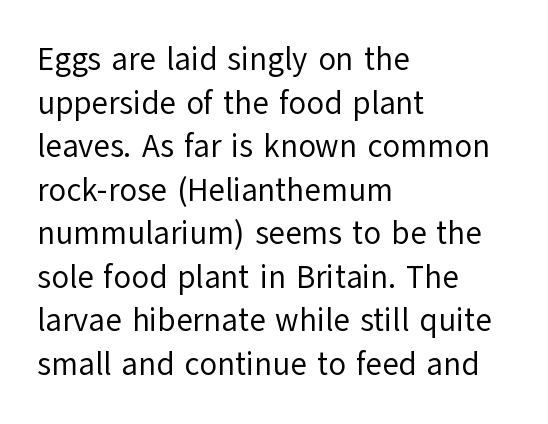
{"serif": "no", "italic": "no", "bold": "no", "weight": "regular", "width": "normal", "stroke_contrast": "low", "x_height": "medium", "monospaced": "no", "underline": "no", "align": "left", "line_spacing": "normal", "line_spacing_ratio": 1.36, "letter_spacing": "normal", "letter_spacing_em": 0.0, "glyph_px": 32}
